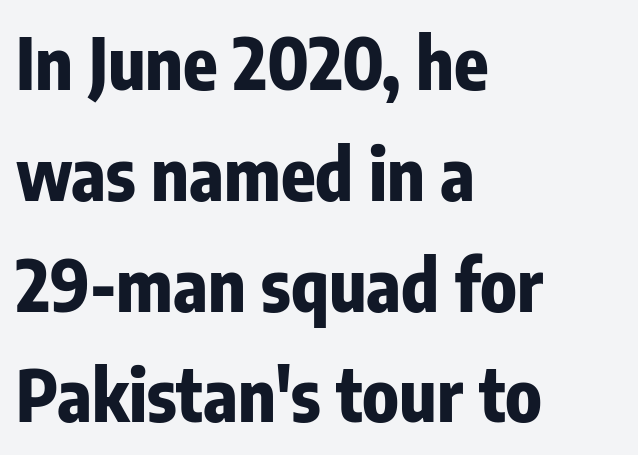
In terms of posture, this sample is upright. Notice how thick the strokes are: this is what a full bold looks like. Just letters on the line, the space beneath them empty. To sum up the face: it is a sans, with no serifs. Interline gaps are of average width in this sample. Do the characters align in a grid? No, the font is proportional.
